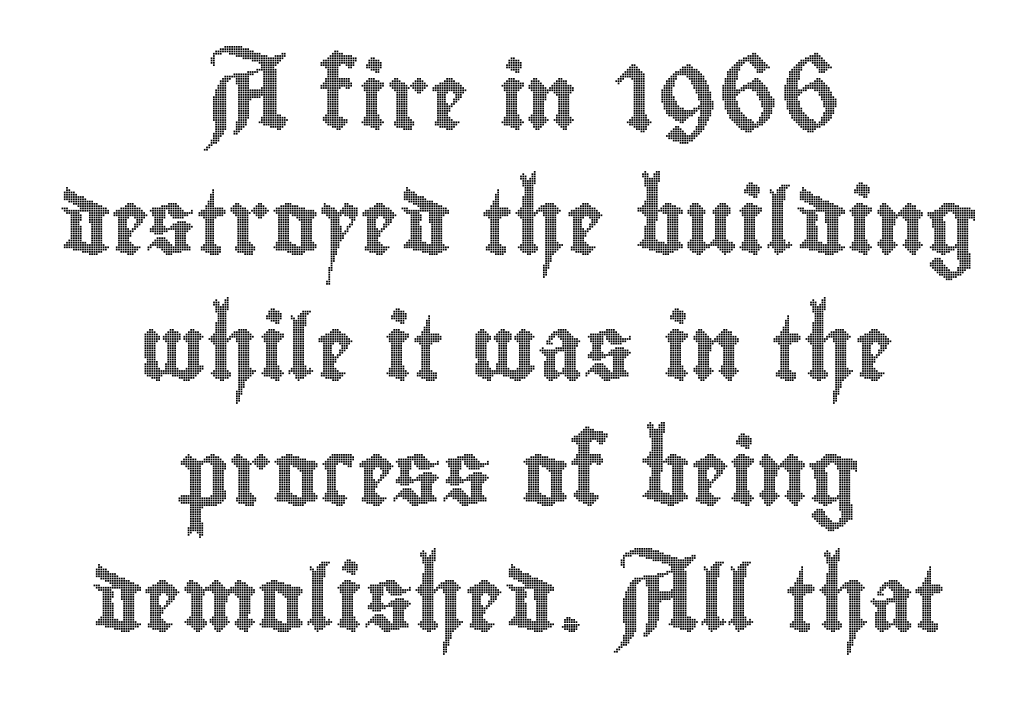
{"italic": "no", "width": "condensed", "x_height": "small", "monospaced": "no", "underline": "no", "align": "center", "line_spacing": "loose", "line_spacing_ratio": 1.96, "letter_spacing": "normal", "letter_spacing_em": 0.0, "glyph_px": 64}
